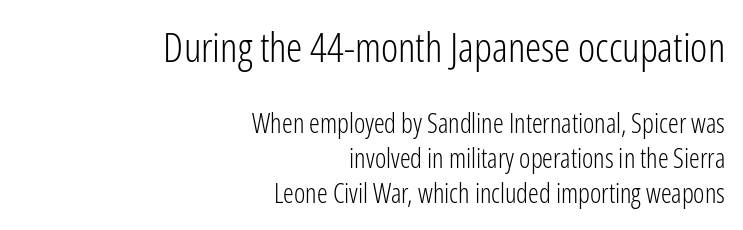
The image shows 41 px light, condensed sans-serif type, upright; set right-aligned, normal line spacing (1.3x), normal letter spacing, not underlined; the first (top) block is 1.52x larger; low stroke contrast and a medium x-height.
